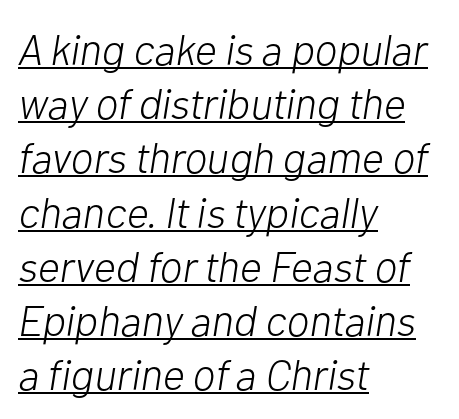
Emphasis is given by a line drawn under the lettering. The passage shown is typed in a proportional face where columns would drift. The type is set solid horizontally, with unmodified tracking. Yep, that's italic — everything's leaning. The font sits on the lighter half of the weight spectrum, regular included. Layout note: lines flush left.
